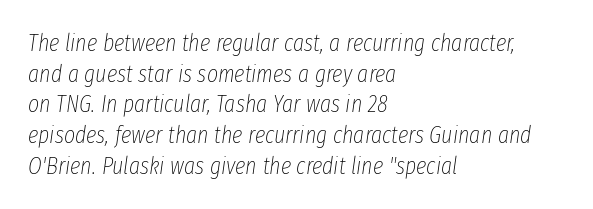
The image shows 24 px text type, italic (leaning right); set left-aligned, normal line spacing (1.28x), normal letter spacing, not underlined.
